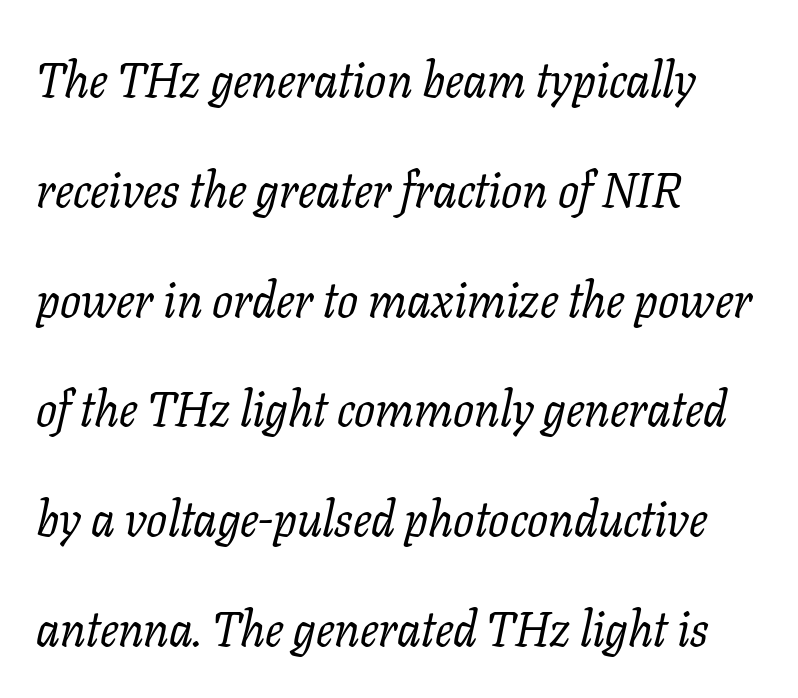
{"serif": "yes", "italic": "yes", "lean": "right", "slant_degrees": 11, "bold": "no", "weight": "regular", "width": "normal", "stroke_contrast": "low", "x_height": "medium", "monospaced": "no", "underline": "no", "align": "left", "line_spacing": "loose", "line_spacing_ratio": 2.24, "letter_spacing": "normal", "letter_spacing_em": 0.0, "glyph_px": 49}
